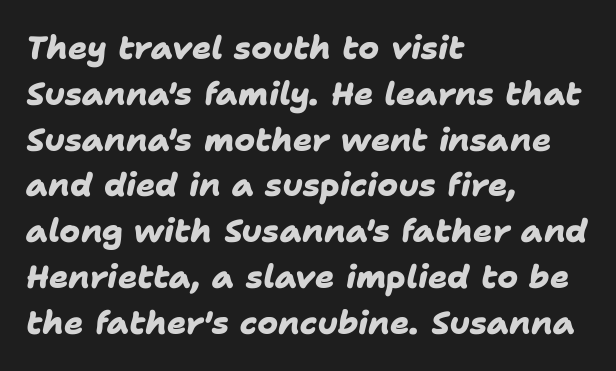
The image shows 32 px heavy sans-serif type; set left-aligned, normal line spacing (1.43x), normal letter spacing, not underlined; low stroke contrast and a medium x-height.
